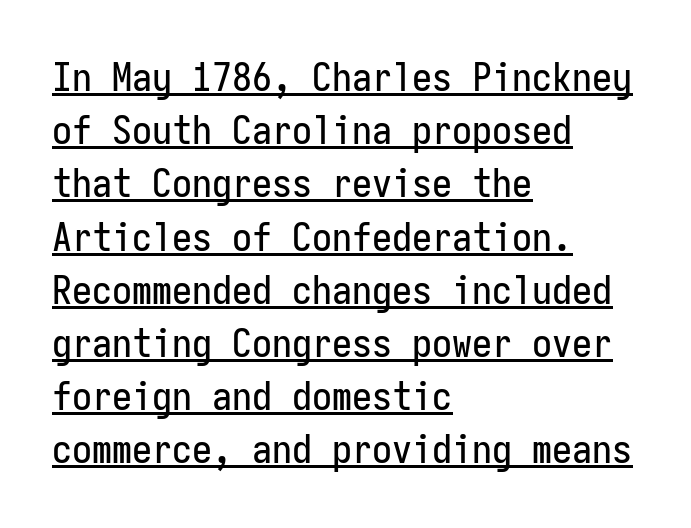
Q: Is the text italic (slanted)? A: No, it is upright.
Q: Is the typeface a serif or a sans-serif typeface? A: Sans-serif.
Q: Is the text underlined? A: Yes.
Q: How is the paragraph aligned? A: Left-aligned.
Q: Is the spacing between letters normal or unusually wide? A: Normal.
Q: Is the spacing between lines tight, normal or loose? A: Normal.
Q: Width (condensed, normal, or wide)? A: Condensed.
Q: Stroke contrast? A: Low.
Q: x-height? A: Medium.
Q: Monospaced? A: Yes.
